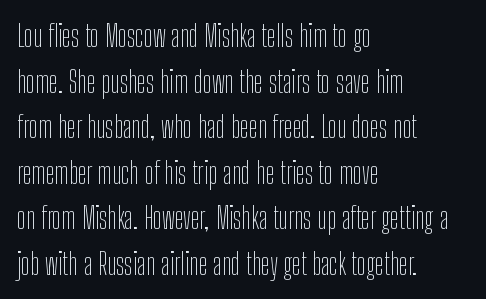
Q: Is the text bold? A: No.
Q: Is the text italic (slanted)? A: No, it is upright.
Q: Is the typeface a serif or a sans-serif typeface? A: Sans-serif.
Q: Is the text underlined? A: No.
Q: How is the paragraph aligned? A: Left-aligned.
Q: Is the spacing between letters normal or unusually wide? A: Normal.
Q: Is the spacing between lines tight, normal or loose? A: Normal.
Q: Width (condensed, normal, or wide)? A: Condensed.
Q: Stroke contrast? A: Low.
Q: x-height? A: Medium.
Q: Monospaced? A: No.
